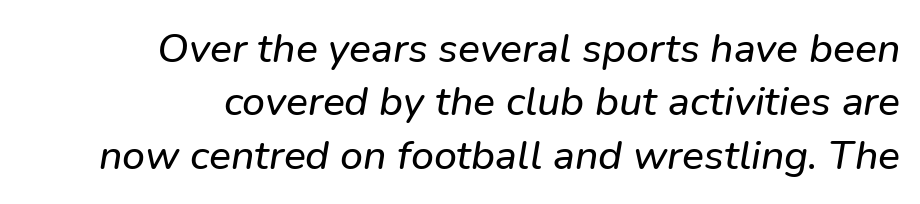
Italic: yes, the glyphs are oblique. Notice how the passage keeps a crisp vertical edge on the right only. The letters advance in unequal steps, a hallmark of proportional type. The space beneath each line is pristine and unruled.
